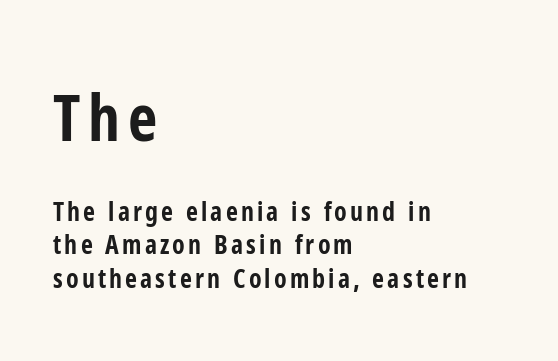
The glyphs have the mass of a bold cut. Every character sits straight up, as roman type does. The passage shown stacks its lines at a standard gap. Here the designer chose a conventional face with non-uniform glyph widths. Typesetter's note — upper block bumped up in size, lower block left smaller.
